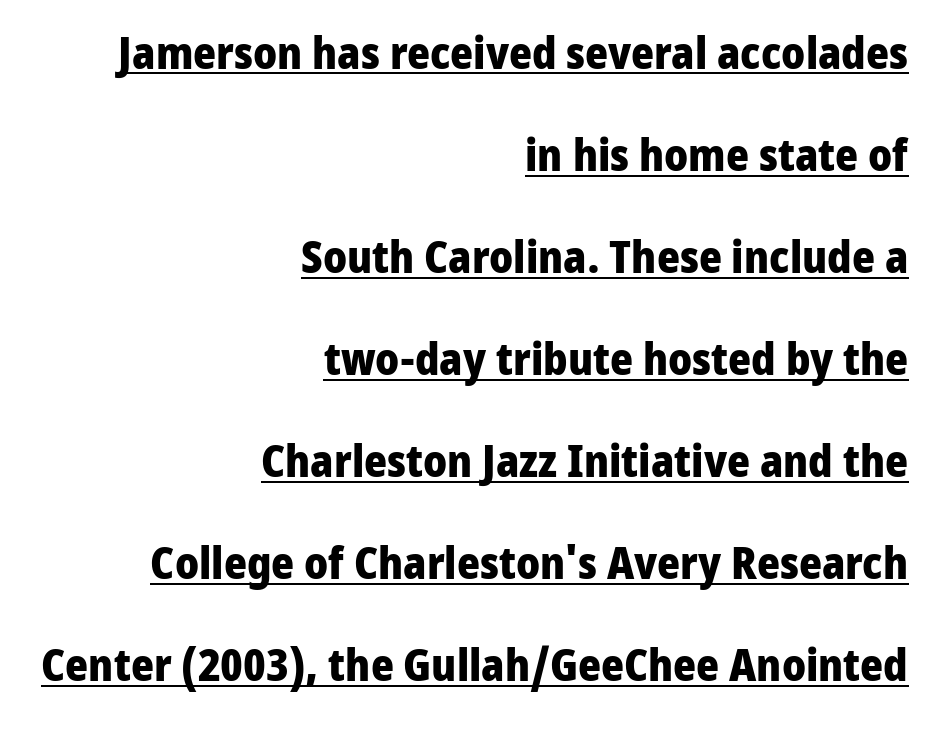
Q: Is the text bold? A: Yes.
Q: Is the text italic (slanted)? A: No, it is upright.
Q: Is the typeface a serif or a sans-serif typeface? A: Sans-serif.
Q: Is the text underlined? A: Yes.
Q: How is the paragraph aligned? A: Right-aligned.
Q: Is the spacing between letters normal or unusually wide? A: Normal.
Q: Is the spacing between lines tight, normal or loose? A: Loose.
Q: Width (condensed, normal, or wide)? A: Normal.
Q: Stroke contrast? A: Low.
Q: x-height? A: Medium.
Q: Monospaced? A: No.
